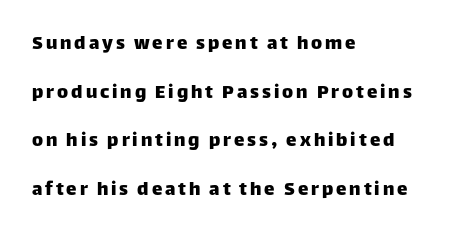
Q: Is the text italic (slanted)? A: No, it is upright.
Q: Is the text underlined? A: No.
Q: How is the paragraph aligned? A: Left-aligned.
Q: Is the spacing between lines tight, normal or loose? A: Loose.
